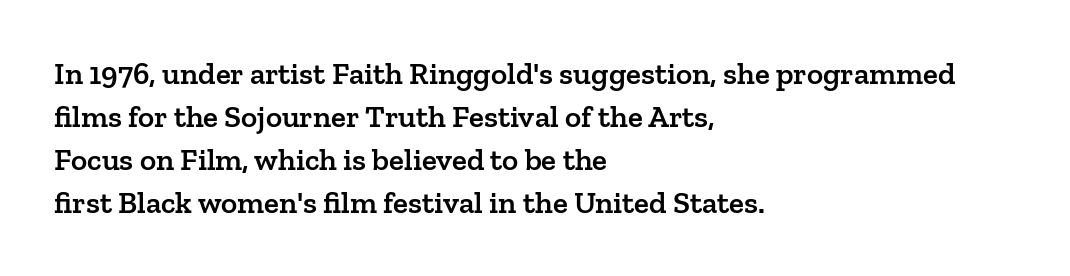
The type sits square on the baseline with zero lean. Small tapered or slab feet sit at the stroke ends, so this counts as serif. Quick note: underline off. Bold? Not quite — semibold, heavier than regular but stopping short. The letters sit at their default tracking, neither squeezed nor spread. Normally led — the rows are evenly, conventionally spaced.
